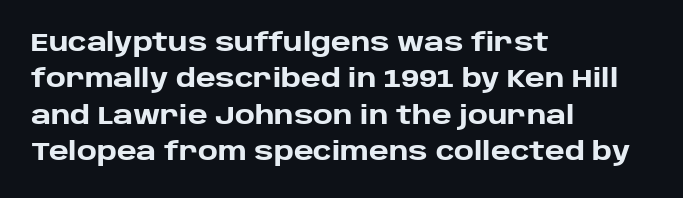
The image shows 25 px bold type, upright; set left-aligned, normal line spacing (1.46x), normal letter spacing, not underlined.
